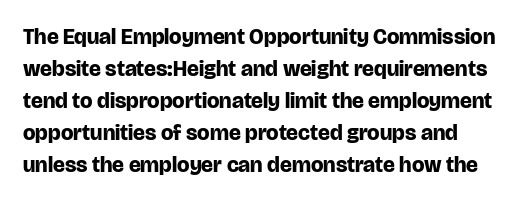
The image shows 22 px bold type, upright; set normal line spacing (1.45x), normal letter spacing, not underlined.
